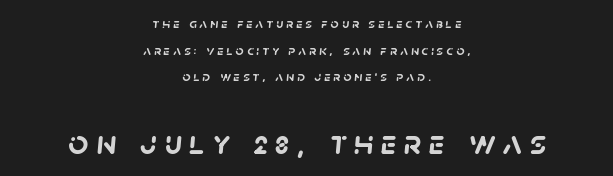
This sample has the flowing, uneven cadence of proportional lettering. The strip under each line holds only bare page. Horizontal alignment here is central, giving a formal, balanced look. Substantial extra tracking has been applied to these lines.
